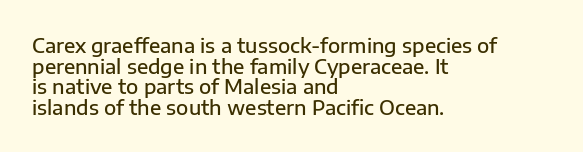
The specimen omits any rule beneath the text block's lines. The tracking reads as untouched default to a designer's eye. The lettering stays uniformly vertical, giving the passage a roman look. Line starts are locked; line ends wander. Compared with an ordinary text face, these strokes are moderately heavier — a semibold. This block would grow much taller if given ordinary leading; it's compressed now.
